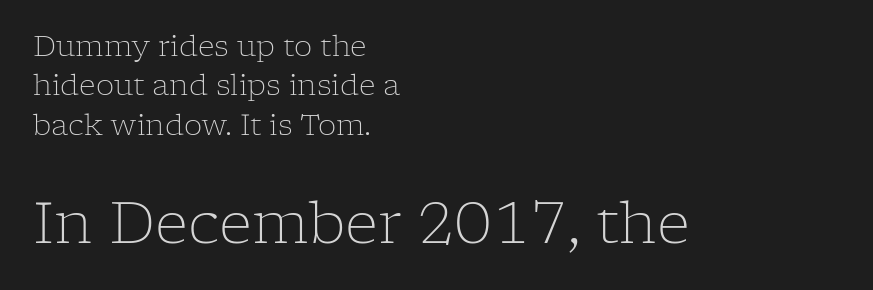
The image shows 58 px light serif type, upright; set left-aligned, normal line spacing (1.36x), normal letter spacing, not underlined; the second (bottom) block is 2.0x larger; low stroke contrast and a medium x-height.
